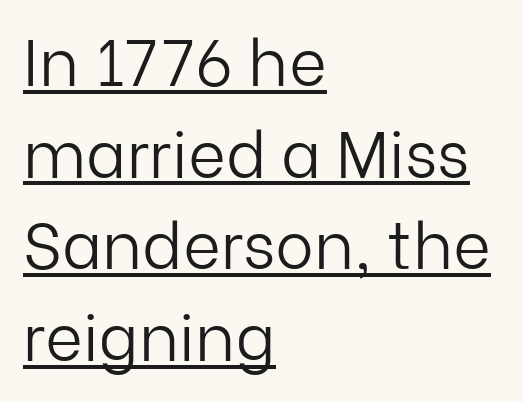
Q: Is the text bold? A: No.
Q: Is the text italic (slanted)? A: No, it is upright.
Q: Is the typeface a serif or a sans-serif typeface? A: Sans-serif.
Q: Is the text underlined? A: Yes.
Q: How is the paragraph aligned? A: Left-aligned.
Q: Is the spacing between letters normal or unusually wide? A: Normal.
Q: Is the spacing between lines tight, normal or loose? A: Normal.
Q: Width (condensed, normal, or wide)? A: Normal.
Q: Stroke contrast? A: Low.
Q: x-height? A: Medium.
Q: Monospaced? A: No.
